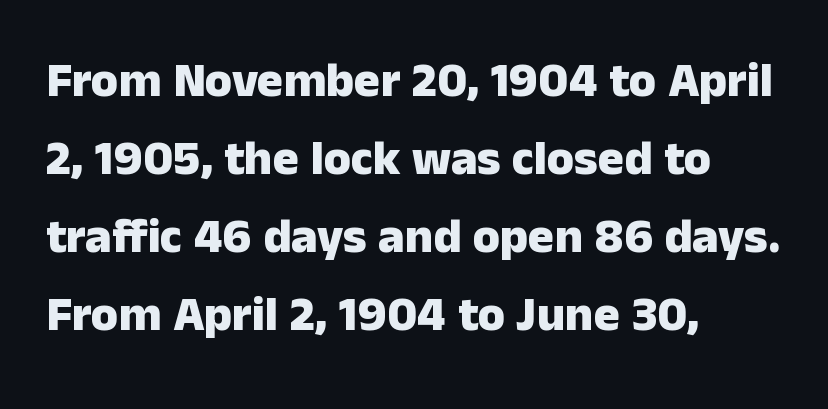
The image shows 49 px heavy sans-serif type, upright; set left-aligned, normal line spacing (1.59x), normal letter spacing, not underlined; low stroke contrast and a medium x-height.
